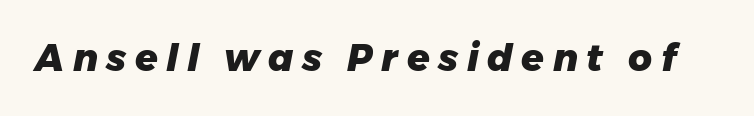
The image shows 37 px heavy type, italic (leaning right); set unusually wide letter spacing (+0.23 em), not underlined; low stroke contrast and a medium x-height.
